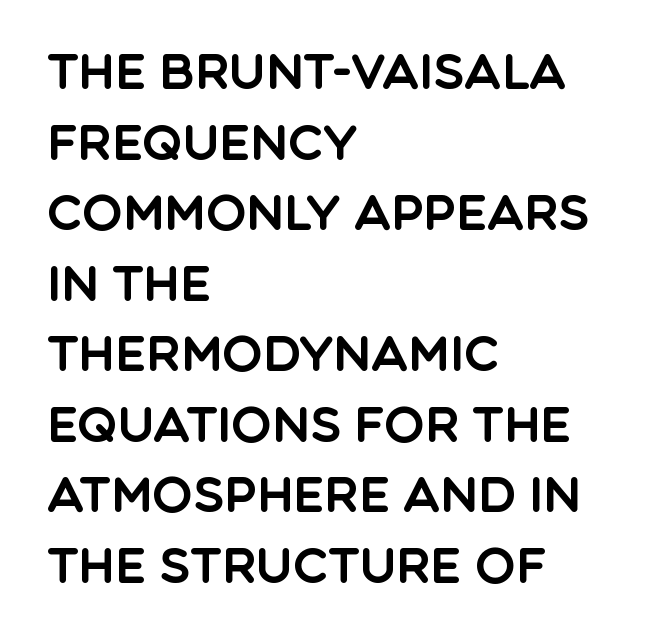
Evenly set lines give the paragraph a standard silhouette. It's the straight-up-and-down kind of type. The lines are quadded left. The horizontal fit of the characters is conventional and even. Examine the stroke ends and you'll find no serifs. Varying glyph widths throughout — classic text-font behaviour.
